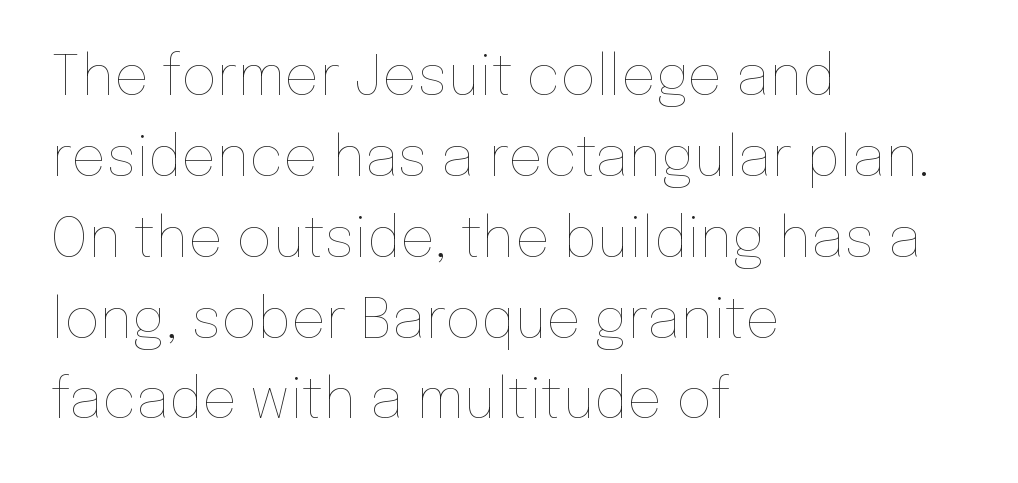
{"italic": "no", "bold": "no", "weight": "thin", "width": "normal", "stroke_contrast": "low", "x_height": "medium", "monospaced": "no", "underline": "no", "align": "left", "line_spacing": "normal", "line_spacing_ratio": 1.47, "letter_spacing": "normal", "letter_spacing_em": 0.0, "glyph_px": 55}
